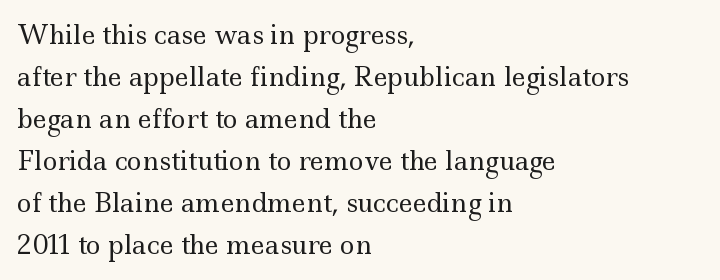
The image shows 25 px text type, upright; set left-aligned, normal line spacing (1.68x), normal letter spacing, not underlined.
